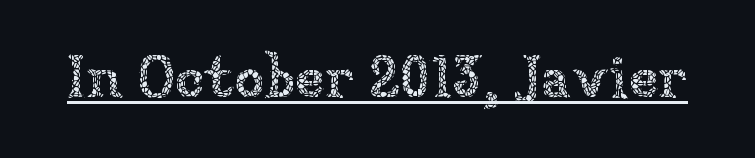
{"italic": "no", "bold": "no", "weight": "thin", "width": "normal", "stroke_contrast": "low", "x_height": "medium", "monospaced": "no", "underline": "yes", "letter_spacing": "normal", "letter_spacing_em": 0.0, "glyph_px": 60}
